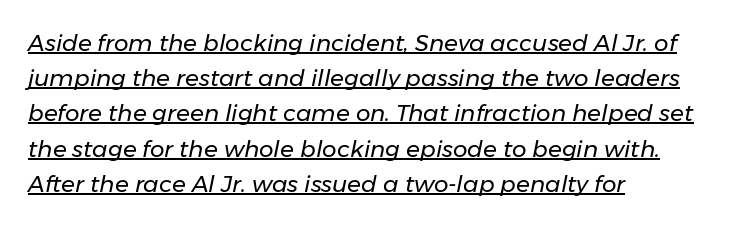
The image shows 23 px text type, italic (leaning right); set left-aligned, normal line spacing (1.53x), normal letter spacing, underlined.
